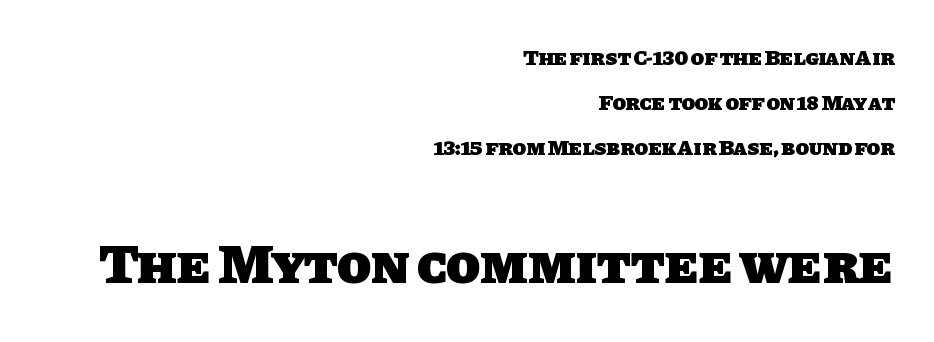
Visually, the bottom section dominates because its glyphs are scaled up. The lines in this sample share a right terminus and differ only in where they begin. Quick note: interline space is abundant. Is the type bold? Yes — the strokes are clearly thick and heavy. Glyph-to-glyph distance matches everyday printed text.
